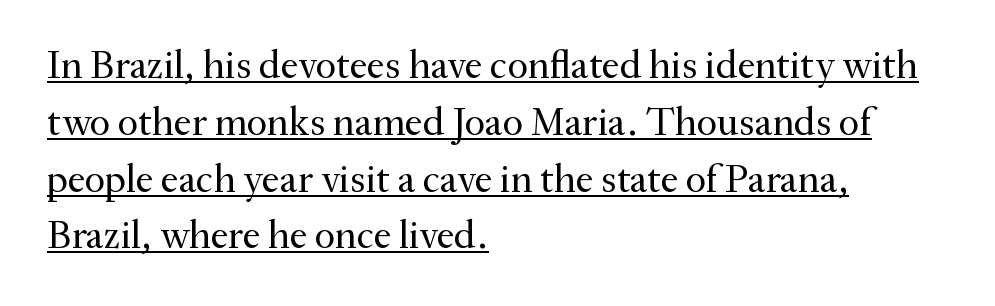
The image shows 40 px regular-weight serif type, upright; set left-aligned, normal line spacing (1.42x), normal letter spacing, underlined; medium stroke contrast and a small x-height.
